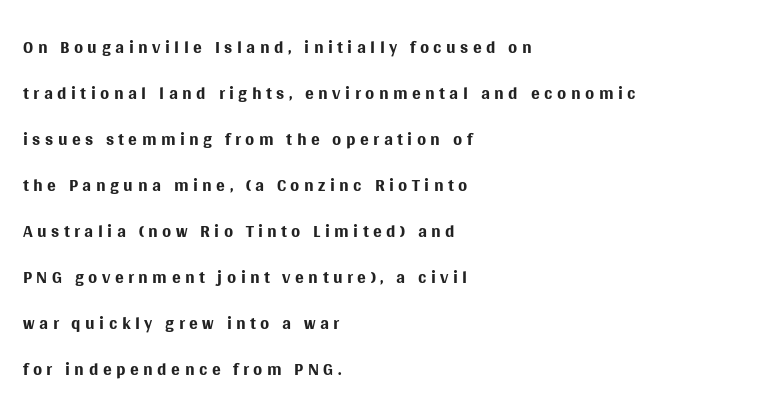
Q: Is the text bold? A: No.
Q: Is the text italic (slanted)? A: No, it is upright.
Q: Is the text underlined? A: No.
Q: How is the paragraph aligned? A: Left-aligned.
